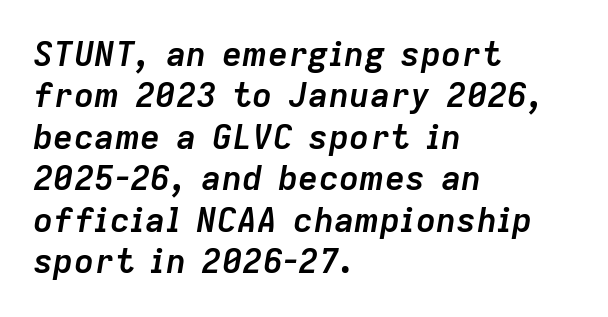
The setting favours the left margin, as ordinary paragraphs usually do. Heavy, bold letterforms. Proportional: the letters do not fall into vertical columns. Observe the lean: these are italic letterforms.
